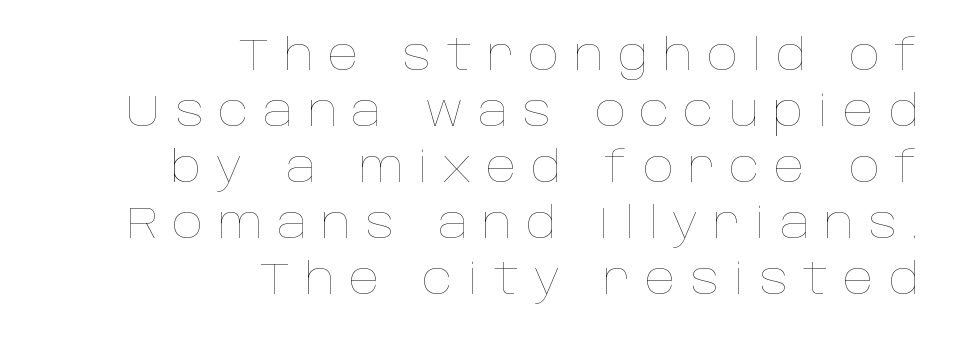
No letter is thick-stroked: the sample isn't bold. This sample has the flowing, uneven cadence of proportional lettering. No italicization has been applied; the sample stays upright. The ragged edge is on the left, which tells us the setting is flush right. In terms of leading, this rendering sits right in the middle. This rendering widens character spacing well past its baseline value.
